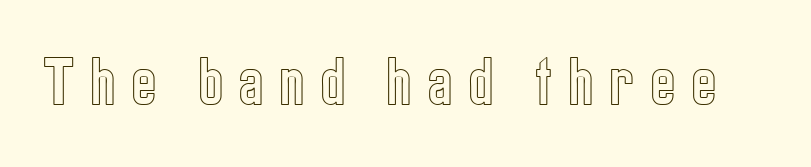
A typesetter would call this heavily tracked-out type. The foot of each line stays bare and open. Nope, not italic — everything's standing straight. Note the varied advance widths — an 'i' is clearly narrower than an 'm'.
